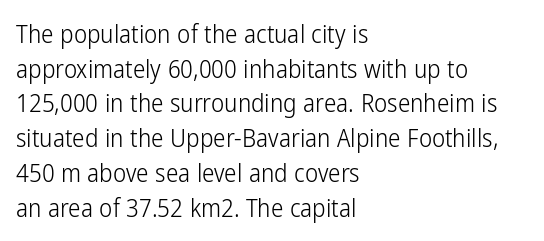
The image shows 25 px text type, upright; set left-aligned, normal line spacing (1.39x), normal letter spacing, not underlined.
